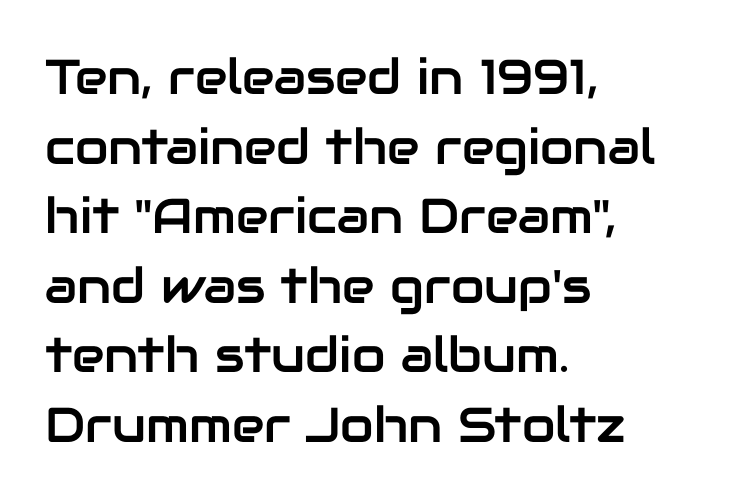
The image shows 49 px sans-serif type, upright; set left-aligned, normal line spacing (1.42x), normal letter spacing, not underlined; low stroke contrast and a medium x-height.
